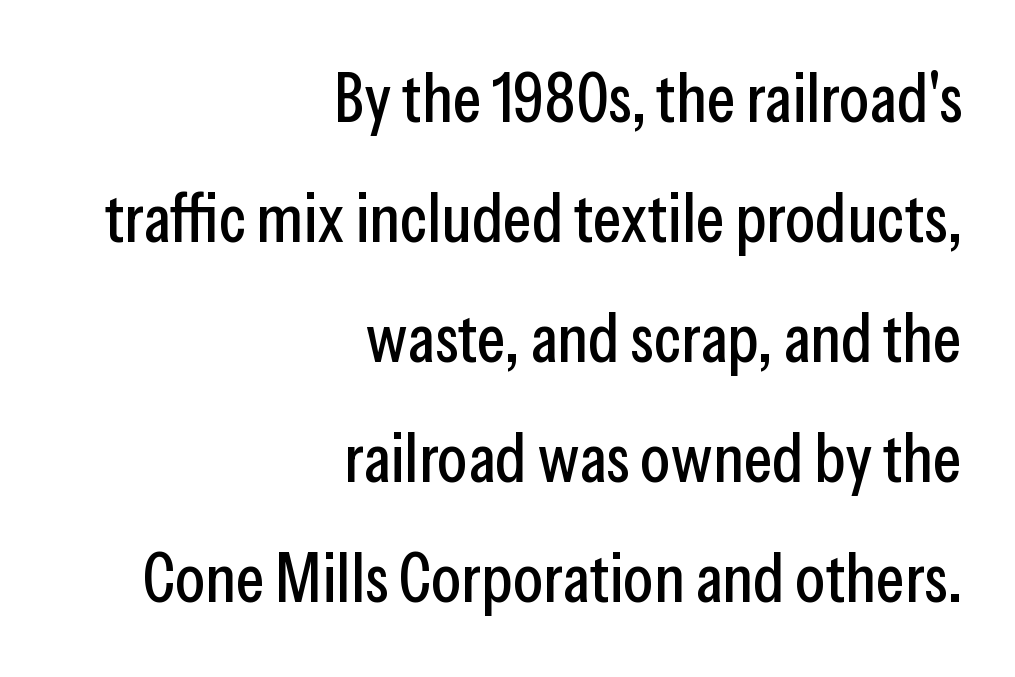
This sample uses an upright cut, with every glyph sitting square on the baseline. Type without underlining. Each letter keeps its own natural width here, so spacing adapts to shape. The characters display no serif detailing; their extremities are plain. Here the glyphs are tracked normally, forming tight word shapes. In CSS terms this would be text-align: right.
